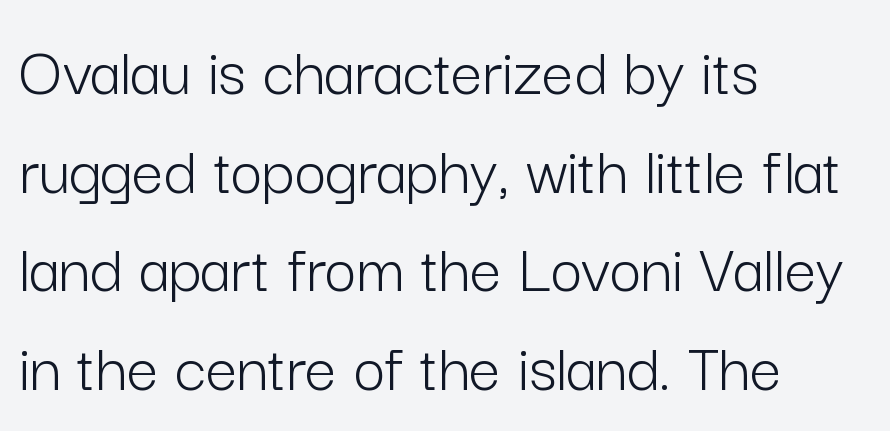
Each new line begins a customary step beneath the previous one. Ink coverage per letter is moderate at most. Do the letters lean? They stand straight. These lines are rendered in a variable-pitch font. The passage is arranged the way most books set body copy — flush left. No extra tracking has been applied to these lines.
